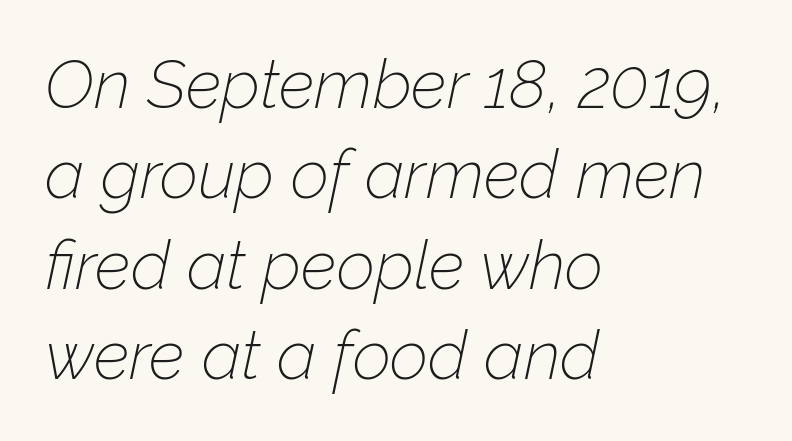
Q: Is the text bold? A: No.
Q: Is the text italic (slanted)? A: Yes, it leans right by about 12 degrees.
Q: Is the text underlined? A: No.
Q: How is the paragraph aligned? A: Left-aligned.
Q: Is the spacing between letters normal or unusually wide? A: Normal.
Q: Is the spacing between lines tight, normal or loose? A: Normal.
Q: Width (condensed, normal, or wide)? A: Normal.
Q: Stroke contrast? A: Low.
Q: x-height? A: Medium.
Q: Monospaced? A: No.
